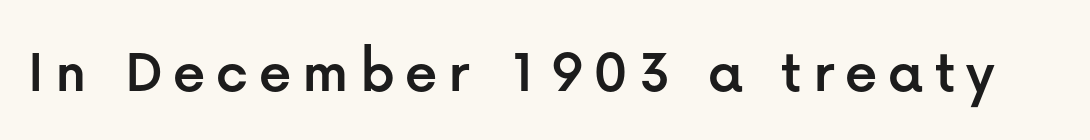
Observe the absence of serifs on each vertical stroke in this sample. No word sits above an underline. Spacing verdict: proportional, widths tailored to each character. No italicization has been applied; the sample stays upright.
